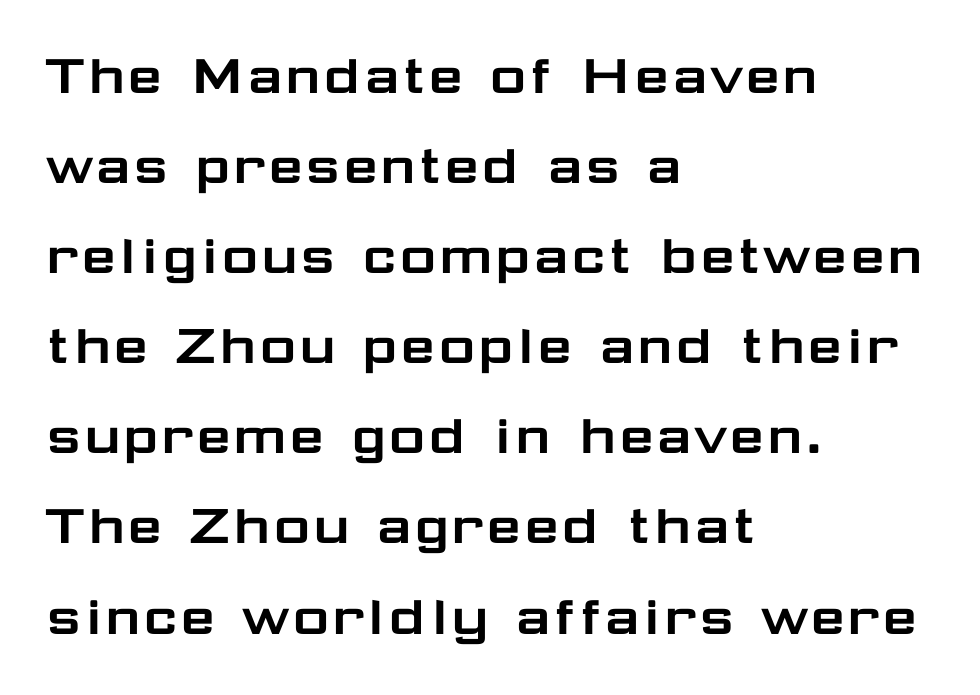
Q: Is the text italic (slanted)? A: No, it is upright.
Q: Is the typeface a serif or a sans-serif typeface? A: Sans-serif.
Q: Is the text underlined? A: No.
Q: How is the paragraph aligned? A: Left-aligned.
Q: Is the spacing between letters normal or unusually wide? A: Normal.
Q: Is the spacing between lines tight, normal or loose? A: Normal.
Q: Width (condensed, normal, or wide)? A: Wide.
Q: Stroke contrast? A: Low.
Q: x-height? A: Medium.
Q: Monospaced? A: No.
